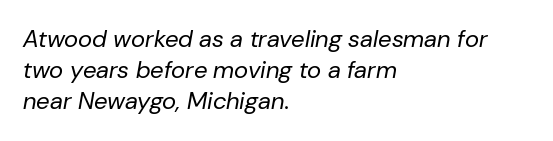
{"italic": "yes", "lean": "right", "slant_degrees": 10, "bold": "no", "underline": "no", "align": "left", "line_spacing": "normal", "line_spacing_ratio": 1.3, "letter_spacing": "normal", "letter_spacing_em": 0.0, "glyph_px": 24}
